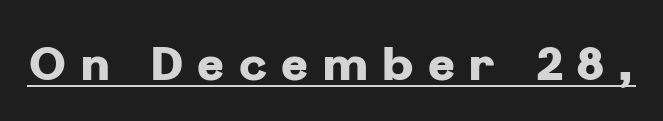
Stroke terminals: plain, sans-serif. Notice how a bar underscores the lettering throughout. Strokes here are thick enough to call this a true bold. The lettering holds an erect, upright posture throughout.
